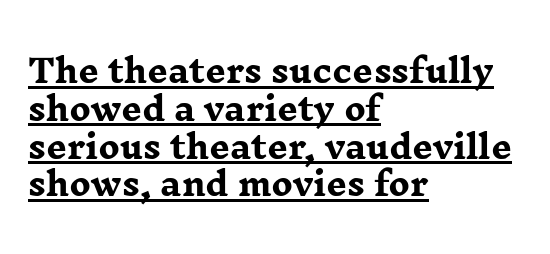
Q: Is the text bold? A: Yes.
Q: Is the text italic (slanted)? A: No, it is upright.
Q: Is the typeface a serif or a sans-serif typeface? A: Serif.
Q: Is the text underlined? A: Yes.
Q: How is the paragraph aligned? A: Left-aligned.
Q: Is the spacing between letters normal or unusually wide? A: Normal.
Q: Width (condensed, normal, or wide)? A: Wide.
Q: Stroke contrast? A: Low.
Q: x-height? A: Medium.
Q: Monospaced? A: No.
